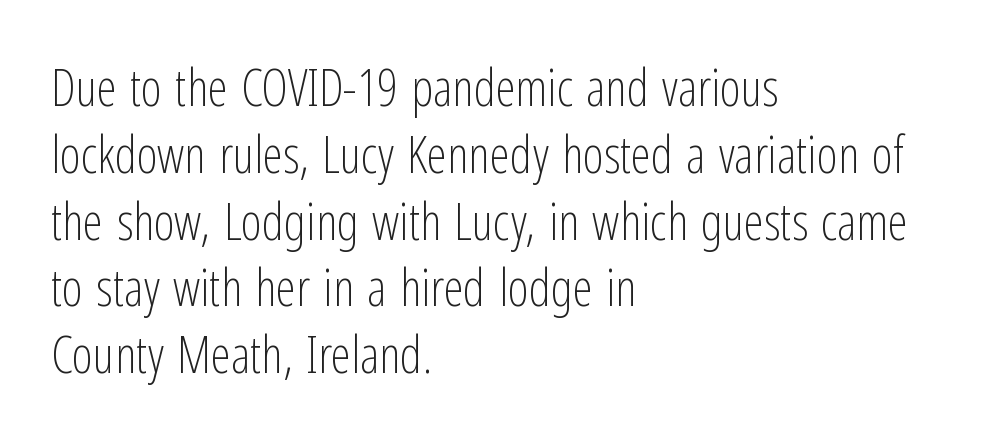
Q: Is the text bold? A: No.
Q: Is the text italic (slanted)? A: No, it is upright.
Q: Is the typeface a serif or a sans-serif typeface? A: Sans-serif.
Q: Is the text underlined? A: No.
Q: How is the paragraph aligned? A: Left-aligned.
Q: Is the spacing between letters normal or unusually wide? A: Normal.
Q: Is the spacing between lines tight, normal or loose? A: Normal.
Q: Width (condensed, normal, or wide)? A: Condensed.
Q: Stroke contrast? A: Low.
Q: x-height? A: Medium.
Q: Monospaced? A: No.
